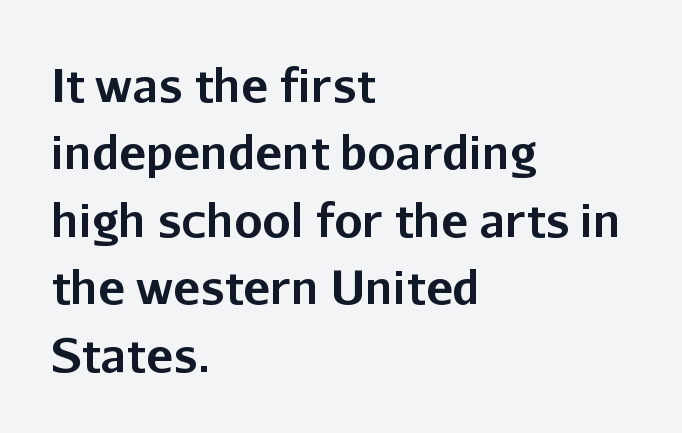
The image shows 45 px bold sans-serif type, upright; set left-aligned, normal line spacing (1.5x), normal letter spacing, not underlined; low stroke contrast and a medium x-height.
